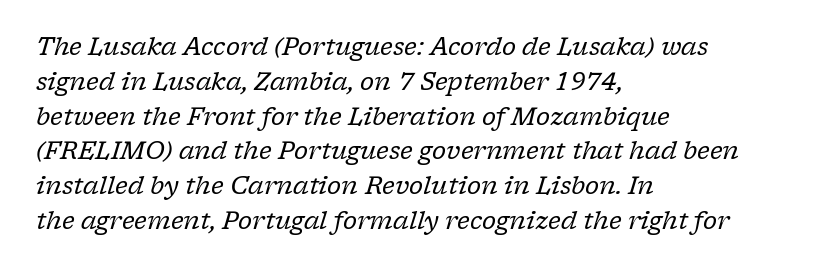
The image shows 24 px text type, italic (leaning right); set left-aligned, normal line spacing (1.45x), normal letter spacing, not underlined.
